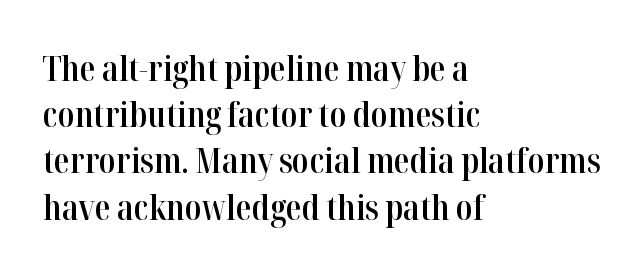
Notice the strokes are somewhat thickened but not fully heavy: this is a semibold. Tall strokes in this sample are plumb rather than angled. The specimen omits any rule beneath the text block's lines. What's the leading like? Ordinary, nothing unusual. The passage shown is typed in a proportional face where columns would drift.
